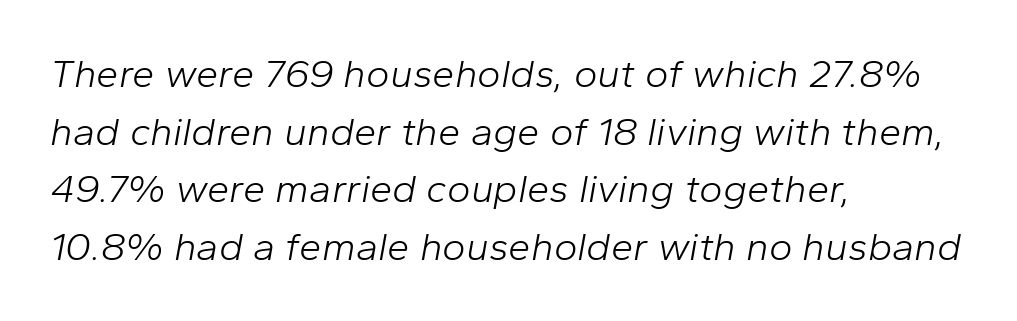
The image shows 40 px light type, italic (leaning right); set left-aligned, normal line spacing (1.44x), normal letter spacing, not underlined; low stroke contrast and a medium x-height.
